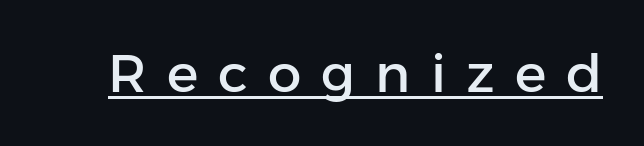
{"serif": "no", "italic": "no", "width": "normal", "stroke_contrast": "low", "x_height": "medium", "monospaced": "no", "underline": "yes", "letter_spacing": "wide", "letter_spacing_em": 0.38, "glyph_px": 53}
